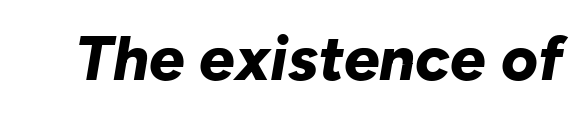
The image shows 63 px bold type, italic (leaning right); set normal letter spacing, not underlined; low stroke contrast and a medium x-height.
